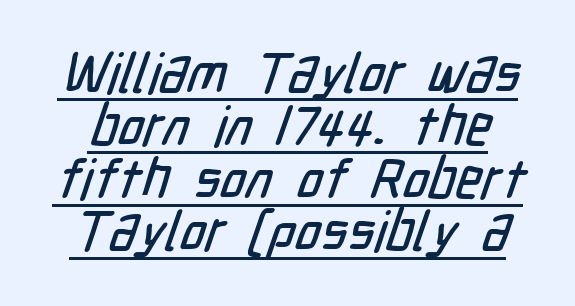
The image shows 55 px condensed sans-serif type; set tight line spacing (0.96x), normal letter spacing, underlined; low stroke contrast and a medium x-height.
